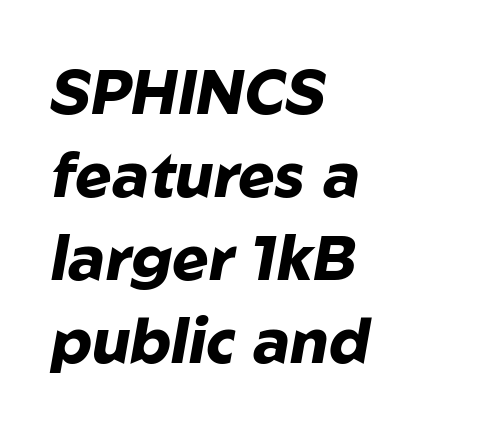
The image shows 62 px heavy type, italic (leaning right); set left-aligned, normal line spacing (1.34x), normal letter spacing, not underlined; low stroke contrast and a medium x-height.
